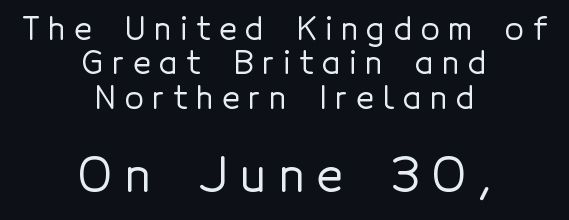
Visually, the bottom section dominates because its glyphs are scaled up. Unlike italic type, these characters show no tilt at all. Decoration check: the copy has no underline. Between one letter and the next there's a generous, obvious gap.
